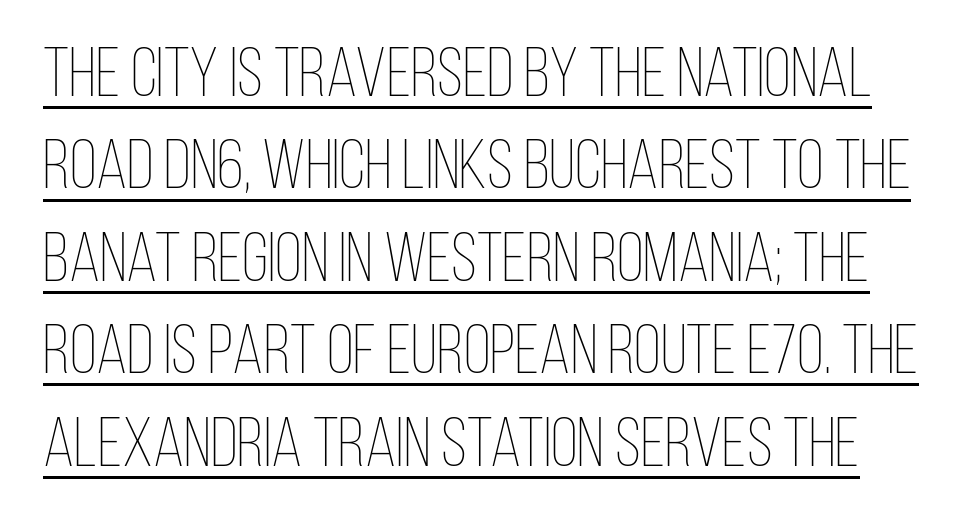
The lettering stays uniformly vertical, giving the passage a roman look. You could call the tracking neutral — neither tight nor loose. The vertical gap from one line to the next is medium. Emphasis is given by a line drawn under the lettering.
